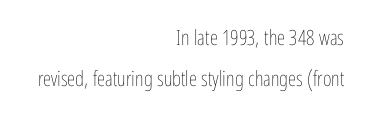
{"italic": "no", "bold": "no", "underline": "no", "align": "right", "line_spacing": "loose", "line_spacing_ratio": 1.96, "letter_spacing": "normal", "letter_spacing_em": 0.0, "glyph_px": 21}
